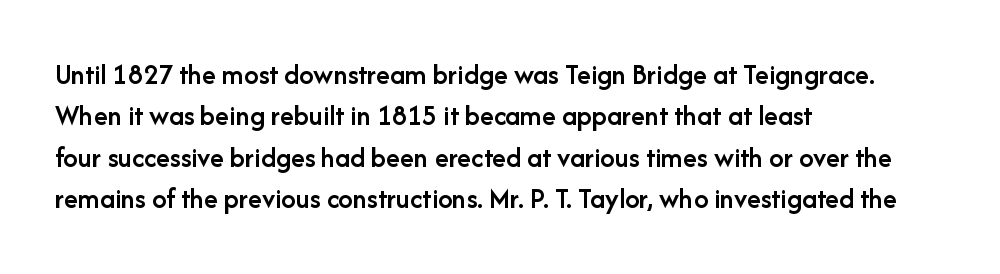
The image shows 29 px semibold sans-serif type, upright; set left-aligned, normal line spacing (1.43x), normal letter spacing, not underlined; low stroke contrast and a medium x-height.
